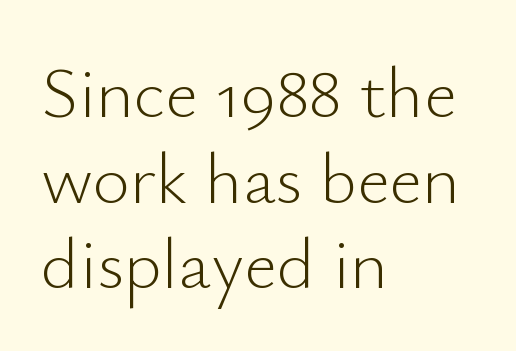
Q: Is the text bold? A: No.
Q: Is the text italic (slanted)? A: No, it is upright.
Q: Is the typeface a serif or a sans-serif typeface? A: Sans-serif.
Q: Is the text underlined? A: No.
Q: How is the paragraph aligned? A: Left-aligned.
Q: Is the spacing between letters normal or unusually wide? A: Normal.
Q: Width (condensed, normal, or wide)? A: Normal.
Q: Stroke contrast? A: Low.
Q: x-height? A: Small.
Q: Monospaced? A: No.
